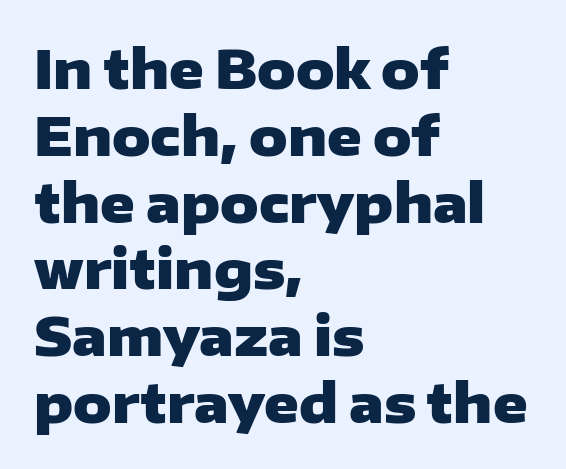
Q: Is the text bold? A: Yes.
Q: Is the text italic (slanted)? A: No, it is upright.
Q: Is the typeface a serif or a sans-serif typeface? A: Sans-serif.
Q: Is the text underlined? A: No.
Q: How is the paragraph aligned? A: Left-aligned.
Q: Is the spacing between letters normal or unusually wide? A: Normal.
Q: Is the spacing between lines tight, normal or loose? A: Normal.
Q: Width (condensed, normal, or wide)? A: Wide.
Q: Stroke contrast? A: Low.
Q: x-height? A: Medium.
Q: Monospaced? A: No.
